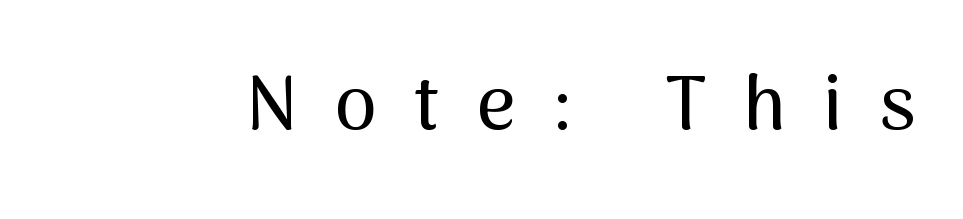
Q: Is the text italic (slanted)? A: No, it is upright.
Q: Is the typeface a serif or a sans-serif typeface? A: Sans-serif.
Q: Is the text underlined? A: No.
Q: Is the spacing between letters normal or unusually wide? A: Unusually wide.
Q: Width (condensed, normal, or wide)? A: Normal.
Q: Stroke contrast? A: Medium.
Q: x-height? A: Medium.
Q: Monospaced? A: No.
